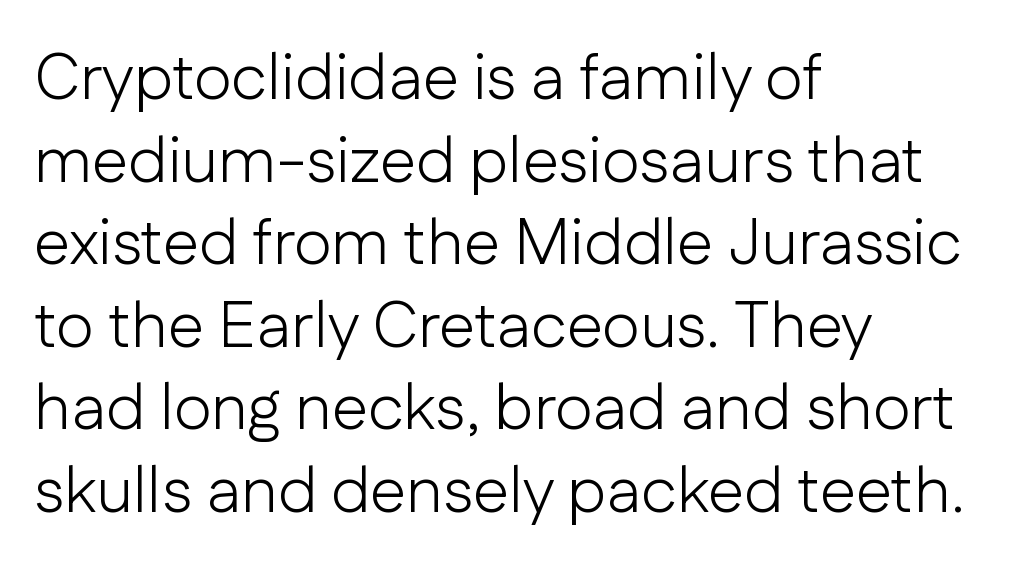
Q: Is the text bold? A: No.
Q: Is the text italic (slanted)? A: No, it is upright.
Q: Is the typeface a serif or a sans-serif typeface? A: Sans-serif.
Q: Is the text underlined? A: No.
Q: How is the paragraph aligned? A: Left-aligned.
Q: Is the spacing between letters normal or unusually wide? A: Normal.
Q: Is the spacing between lines tight, normal or loose? A: Normal.
Q: Width (condensed, normal, or wide)? A: Normal.
Q: Stroke contrast? A: Low.
Q: x-height? A: Medium.
Q: Monospaced? A: No.
